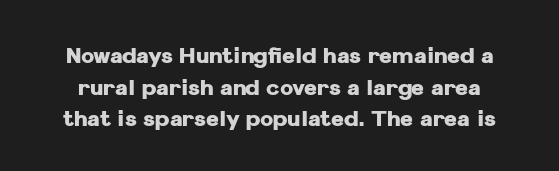
The image shows 22 px bold type, upright; set normal line spacing (1.44x), normal letter spacing, not underlined.
